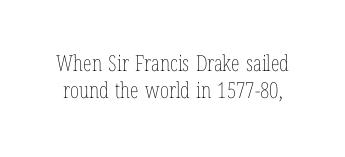
{"italic": "no", "bold": "no", "underline": "no", "line_spacing_ratio": 1.24, "letter_spacing": "normal", "letter_spacing_em": 0.0, "glyph_px": 22}
